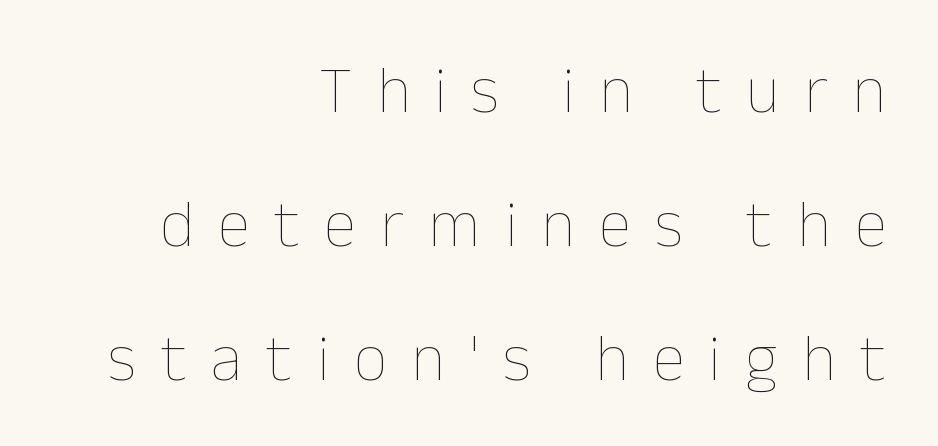
The image shows 66 px thin type, upright; set right-aligned, loose line spacing (2.03x), unusually wide letter spacing (+0.37 em), not underlined; low stroke contrast and a medium x-height.
